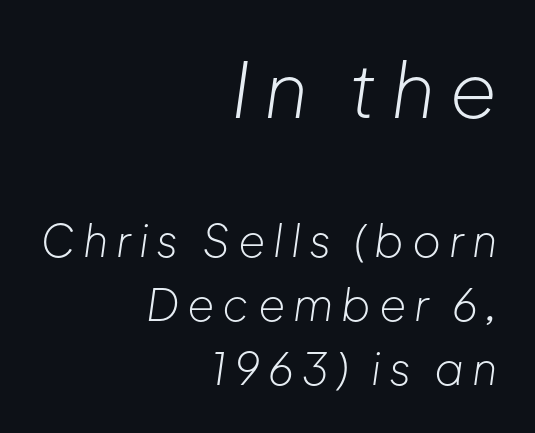
The image shows 77 px light type, italic (leaning right); set right-aligned, normal line spacing (1.45x), not underlined; the first (top) block is 1.75x larger; low stroke contrast and a medium x-height.
